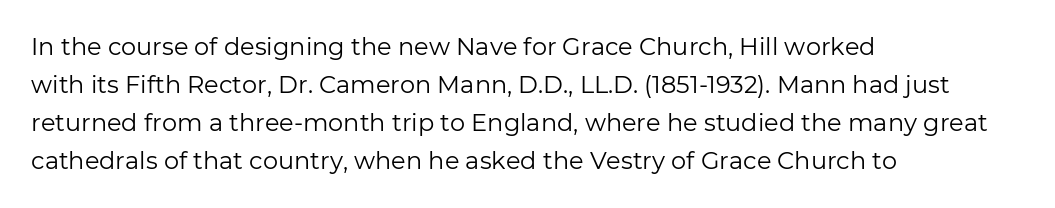
The image shows 24 px text type, upright; set left-aligned, normal line spacing (1.59x), normal letter spacing, not underlined.
